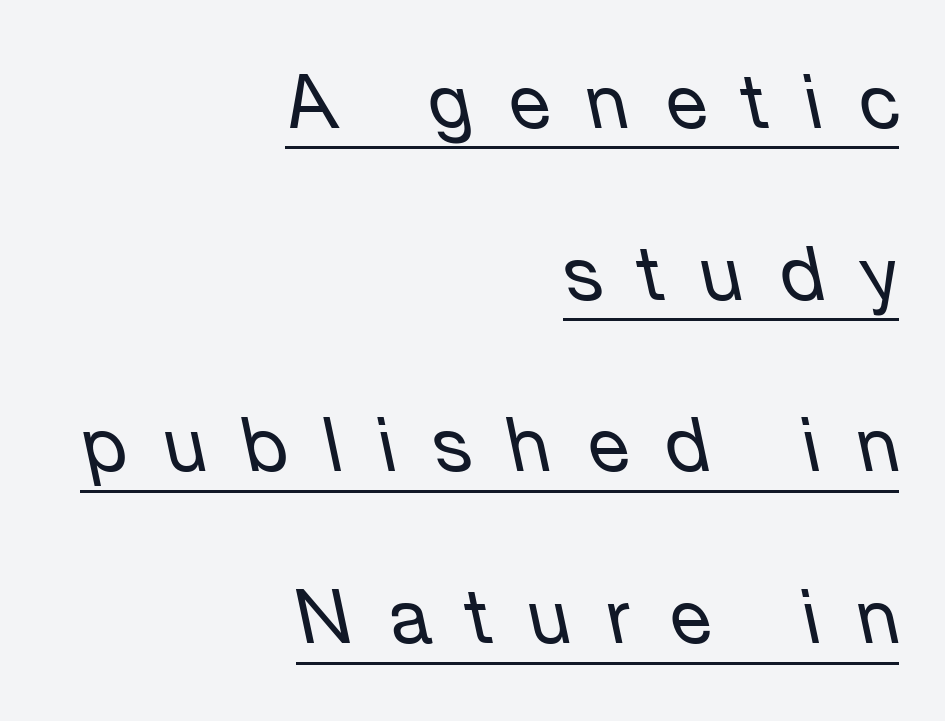
{"italic": "yes", "lean": "left", "slant_degrees": 12, "bold": "no", "weight": "regular", "width": "normal", "stroke_contrast": "low", "x_height": "medium", "monospaced": "no", "underline": "yes", "align": "right", "line_spacing": "loose", "line_spacing_ratio": 2.29, "letter_spacing": "wide", "letter_spacing_em": 0.5, "glyph_px": 75}
